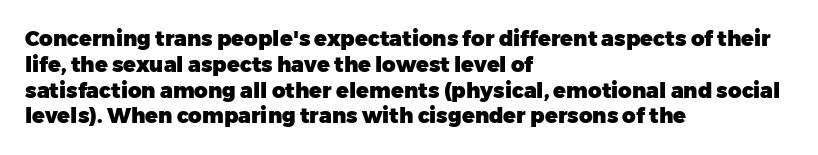
Q: Is the text bold? A: Yes.
Q: Is the text italic (slanted)? A: No, it is upright.
Q: Is the text underlined? A: No.
Q: How is the paragraph aligned? A: Left-aligned.
Q: Is the spacing between letters normal or unusually wide? A: Normal.
